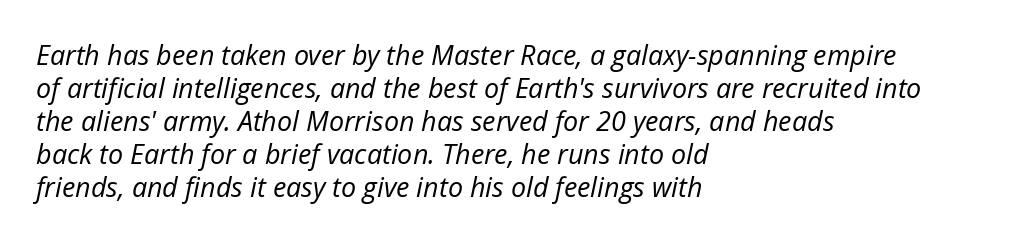
Plain, unruled lines of type. The typography opts for an oblique posture over an upright one. Default kerning and tracking; the words read as compact shapes. The setting favours the left margin, as ordinary paragraphs usually do. The strokes carry an ordinary text weight at most.
